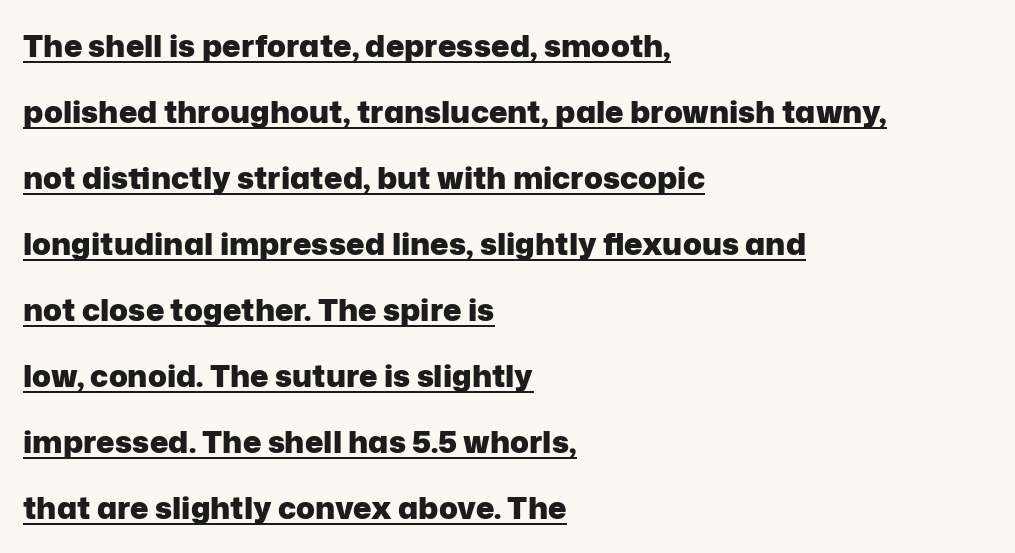
The image shows 31 px heavy sans-serif type, upright; set left-aligned, loose line spacing (2.13x), normal letter spacing, underlined; low stroke contrast and a medium x-height.
